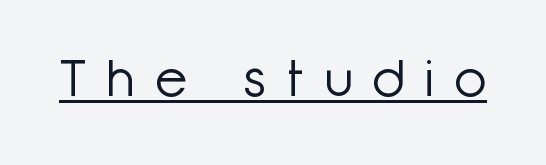
{"serif": "no", "italic": "no", "bold": "no", "weight": "light", "width": "normal", "stroke_contrast": "low", "x_height": "medium", "monospaced": "no", "underline": "yes", "letter_spacing": "wide", "letter_spacing_em": 0.42, "glyph_px": 52}
